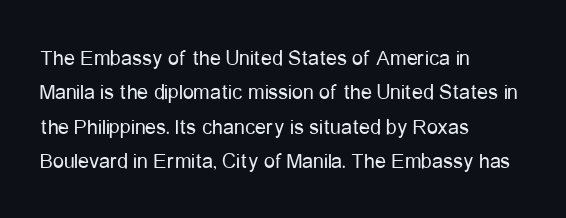
The specimen reads as upright at a glance. Is the stroke heavy? The answer is a plain regular-or-lighter. Clear beneath every line of the passage. Notice how descenders clear the ascenders below comfortably — that's standard leading.
